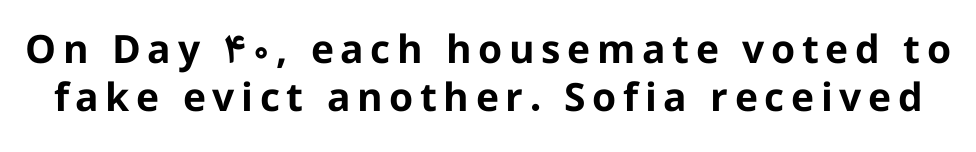
The image shows 39 px bold sans-serif type, upright; set line spacing 1.23x, not underlined; low stroke contrast and a medium x-height.
